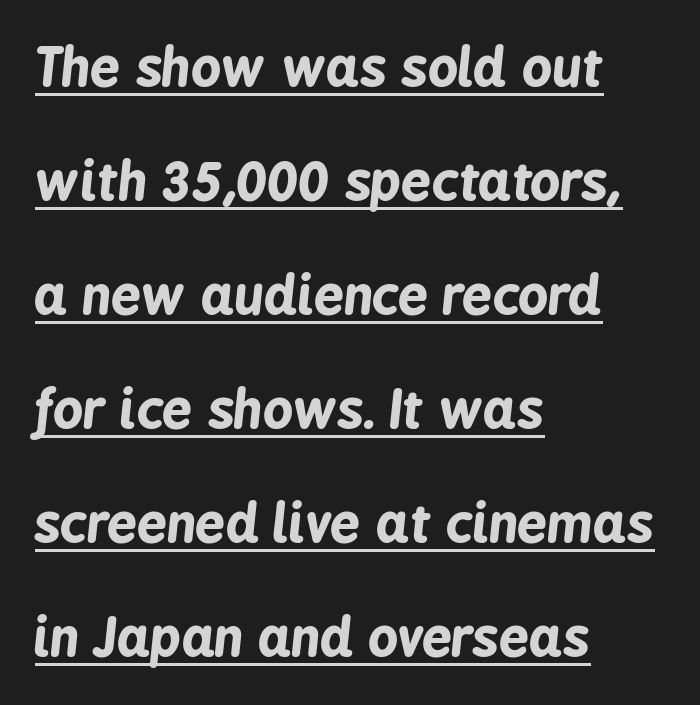
Every character sits at an angle, as italics do. Each word holds together tightly as a unit, with standard inter-letter gaps. Visually the block forms a straight wall on the left and a jagged coastline on the right. Think of a printed novel: that variable character pitch is what you see here. Compared with undecorated copy, this sample adds a rule below the words. Each new line begins a long way beneath the previous one.
